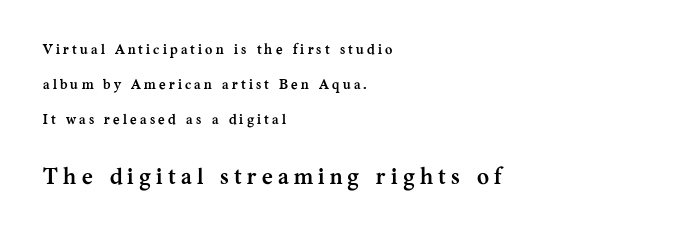
Q: Is the text bold? A: Yes.
Q: Is the text italic (slanted)? A: No, it is upright.
Q: Is the text underlined? A: No.
Q: How is the paragraph aligned? A: Left-aligned.
Q: Is the spacing between letters normal or unusually wide? A: Unusually wide.
Q: Is the spacing between lines tight, normal or loose? A: Loose.
Q: Which block of text is set in a larger size, the first (top) or the second (bottom)? A: The second (bottom) one.
